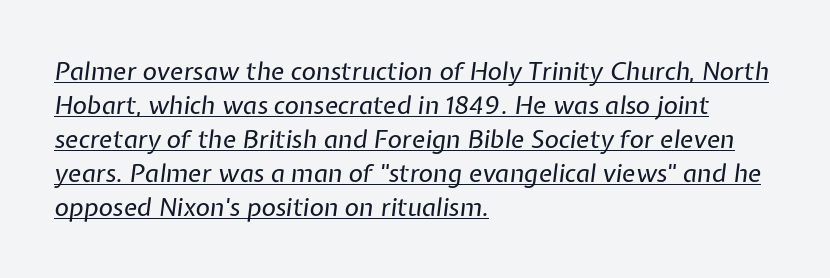
{"italic": "yes", "lean": "right", "slant_degrees": 7, "bold": "no", "underline": "yes", "align": "left", "line_spacing": "normal", "line_spacing_ratio": 1.36, "letter_spacing": "normal", "letter_spacing_em": 0.0, "glyph_px": 25}
